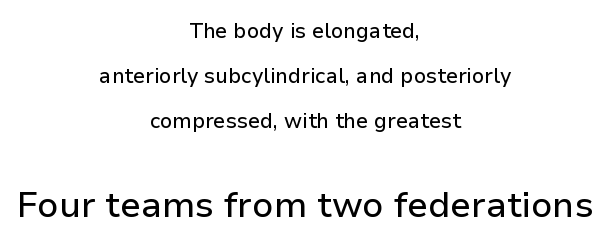
The image shows 36 px sans-serif type, upright; set centered, loose line spacing (2.14x), normal letter spacing, not underlined; the second (bottom) block is 1.71x larger; low stroke contrast and a medium x-height.
